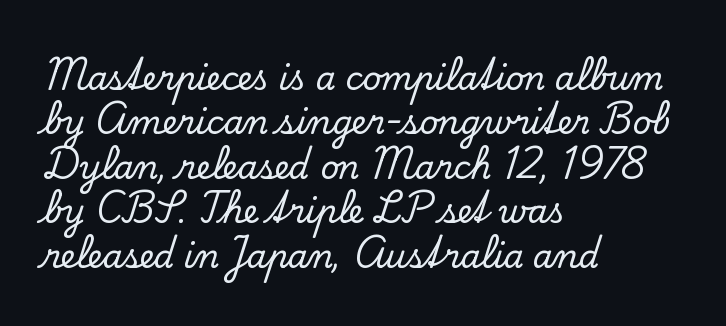
How would I describe the line gaps? Plain and ordinary. Here the designer chose a conventional face with non-uniform glyph widths. Nobody touched the tracking dial on this one. Nobody drew a line under any word here.
